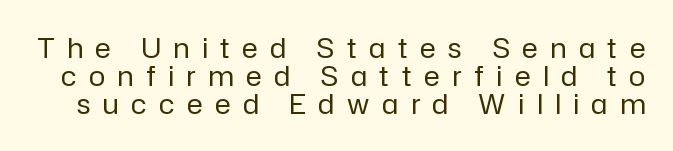
The image shows 27 px text type, upright; set tight line spacing (1.03x), unusually wide letter spacing (+0.47 em), not underlined.
